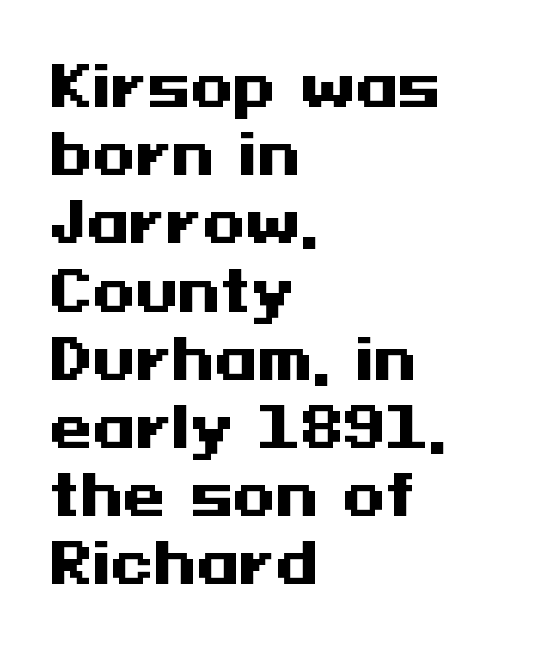
The image shows 55 px heavy, wide sans-serif type, upright; set left-aligned, line spacing 1.24x, normal letter spacing, not underlined; medium stroke contrast and a medium x-height.
